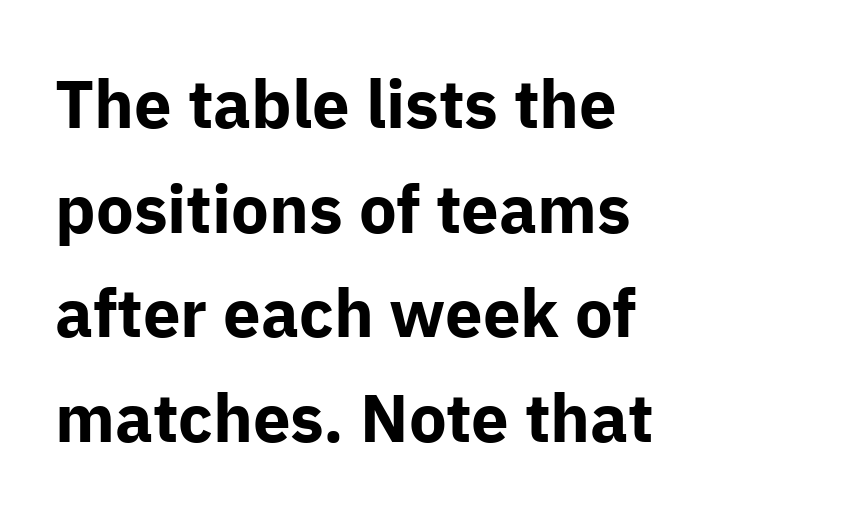
Successive baselines arrive at the customary interval. Words appear dense and cohesive because spacing is normal. Casual observation: everything's shoved over to the left. The baseline area is clear. A typesetter would call this proportional, since set widths differ per character. When letters stand straight like this, we call the style roman or upright.
